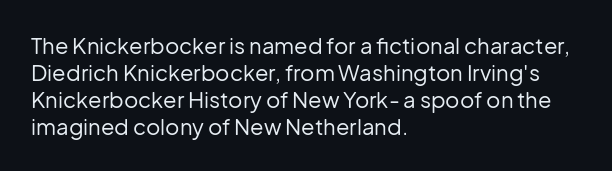
Honestly, the letter spacing is just normal — you wouldn't notice it. A student would call this left alignment; a typographer would say flush left, rag right. The font sits on the lighter half of the weight spectrum, regular included. Just letters on the line, the space beneath them empty.
